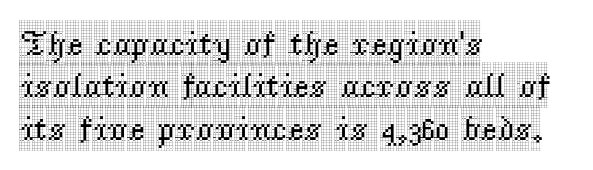
Observe the serifs anchoring each vertical stroke in this sample. Look at the tracking — it's just the regular setting, nothing added. Unmarked baselines from the first word to the last. Posture: straight, roman, zero tilt. Which margin do the lines hug? The left one — the right edge is uneven. The letters advance in unequal steps, a hallmark of proportional type.
